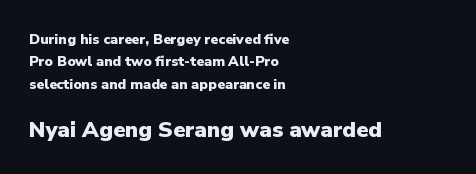
Q: Is the text bold? A: Yes.
Q: Is the text italic (slanted)? A: No, it is upright.
Q: Is the text underlined? A: No.
Q: How is the paragraph aligned? A: Left-aligned.
Q: Is the spacing between letters normal or unusually wide? A: Normal.
Q: Is the spacing between lines tight, normal or loose? A: Normal.
Q: Which block of text is set in a larger size, the first (top) or the second (bottom)? A: The second (bottom) one.
